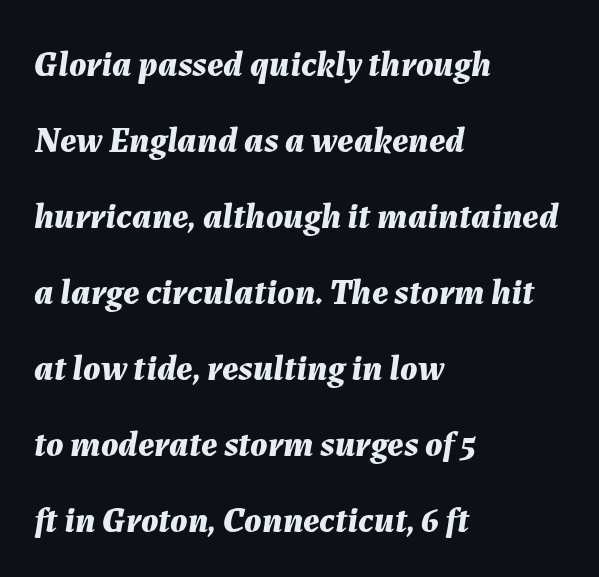
The image shows 36 px bold type, italic (leaning right); set left-aligned, loose line spacing (2.11x), normal letter spacing, not underlined; medium stroke contrast and a medium x-height.
